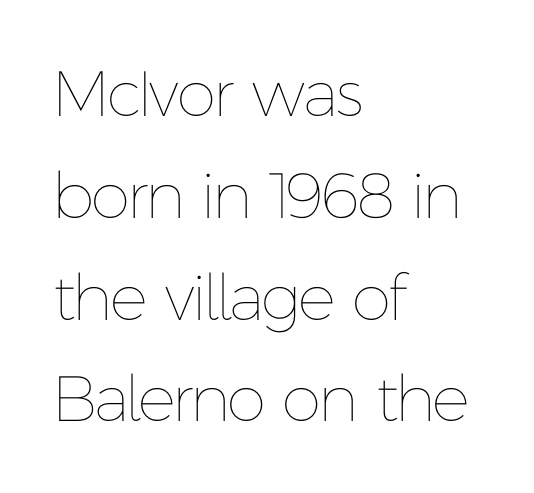
The image shows 64 px thin type, upright; set left-aligned, normal line spacing (1.59x), normal letter spacing, not underlined; low stroke contrast and a medium x-height.
